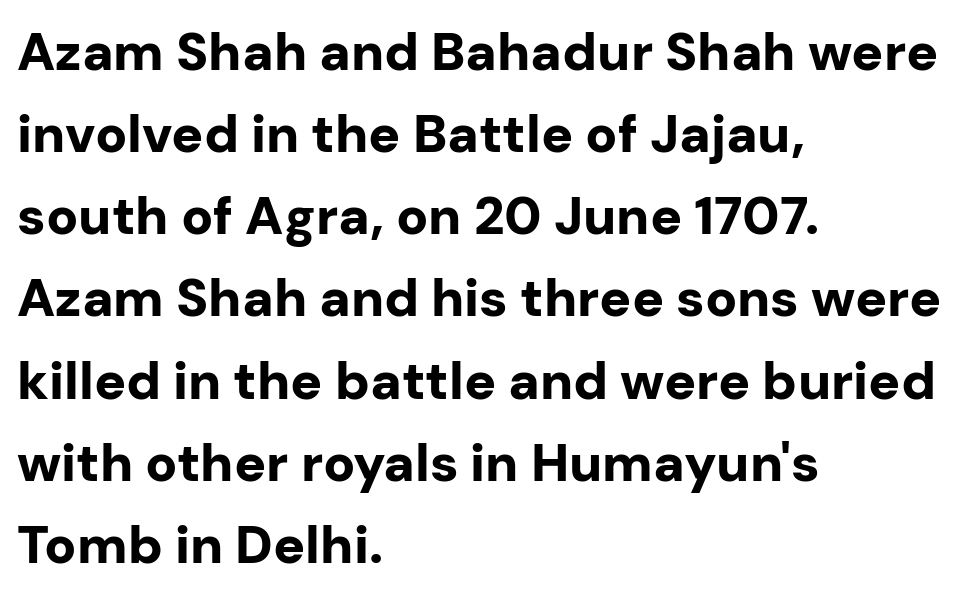
The lines in this sample share a left origin and differ only in where they stop. Does the lettering tilt? It doesn't — this is upright. Note the varied advance widths — an 'i' is clearly narrower than an 'm'. The characters look thick and weighty, a clear bold.
